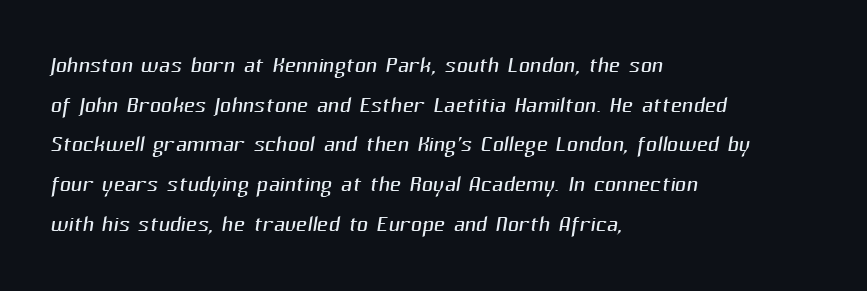
Successive baselines arrive at the customary interval. The ragged edge is on the right, which tells us the setting is flush left. The face used here is proportionally spaced, like ordinary book or web type. Compared with a typical body face, this is equally light or lighter still. Each word holds together tightly as a unit, with standard inter-letter gaps. Letters rest on an invisible, unmarked baseline.
